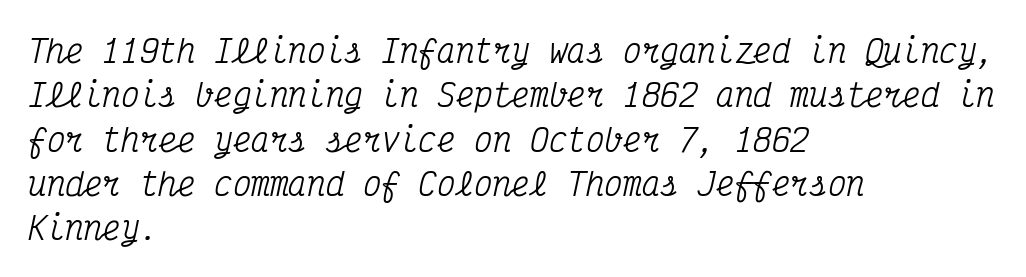
The image shows 31 px condensed serif type, italic (leaning right), monospaced; set left-aligned, normal line spacing (1.43x), normal letter spacing, not underlined; medium stroke contrast and a medium x-height.
